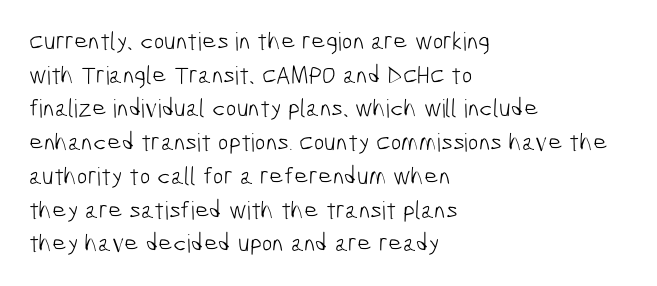
This reads as an unemphasized weight, regular at the heaviest. Honestly, the row spacing looks completely unremarkable. The paragraph shown leans on its left margin. The passage shown has conventional tracking throughout. Descenders hang freely into open space.
